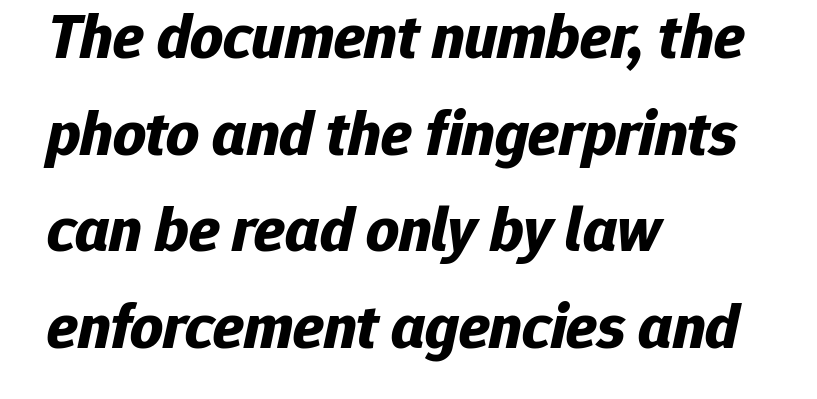
Q: Is the text bold? A: Yes.
Q: Is the text italic (slanted)? A: Yes, it leans right by about 12 degrees.
Q: Is the text underlined? A: No.
Q: How is the paragraph aligned? A: Left-aligned.
Q: Is the spacing between letters normal or unusually wide? A: Normal.
Q: Is the spacing between lines tight, normal or loose? A: Normal.
Q: Width (condensed, normal, or wide)? A: Normal.
Q: Stroke contrast? A: Low.
Q: x-height? A: Medium.
Q: Monospaced? A: No.
